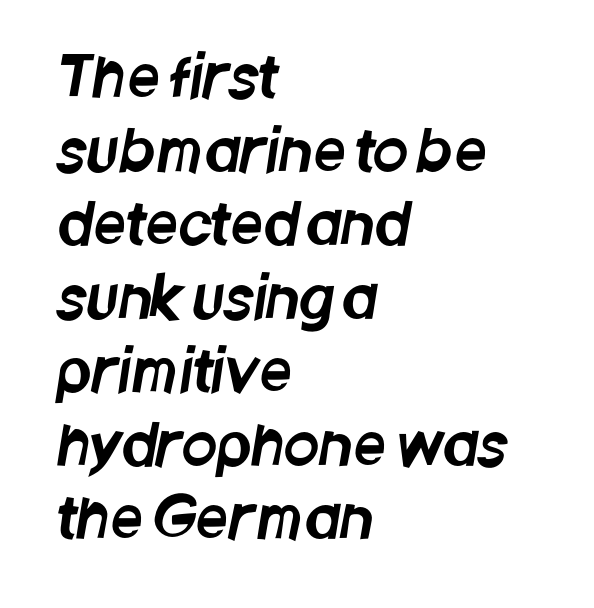
Is this a sans? Yes — the strokes have no serifs. How would I describe the line gaps? Plain and ordinary. Glyph-to-glyph distance matches everyday printed text. Just letters on the line, the space beneath them empty. Is the block centered? No — it sits flush against the left margin.
